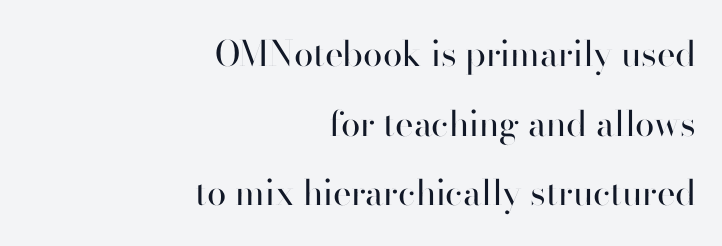
Q: Is the text bold? A: No.
Q: Is the text italic (slanted)? A: No, it is upright.
Q: Is the typeface a serif or a sans-serif typeface? A: Sans-serif.
Q: Is the text underlined? A: No.
Q: How is the paragraph aligned? A: Right-aligned.
Q: Is the spacing between letters normal or unusually wide? A: Normal.
Q: Is the spacing between lines tight, normal or loose? A: Loose.
Q: Width (condensed, normal, or wide)? A: Normal.
Q: Stroke contrast? A: High.
Q: x-height? A: Small.
Q: Monospaced? A: No.
